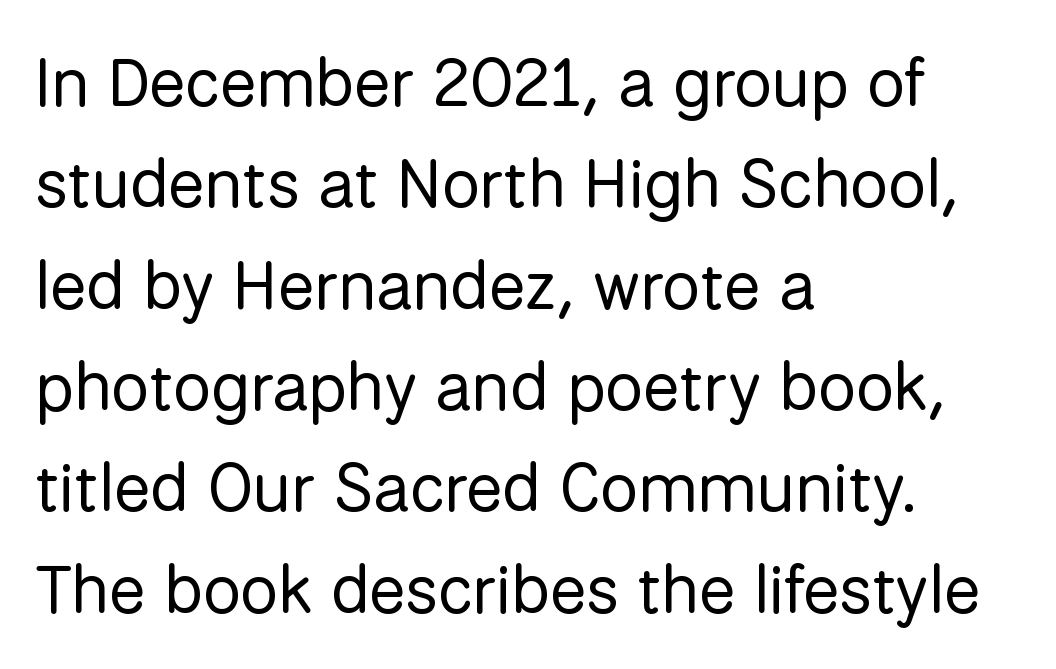
Q: Is the text bold? A: No.
Q: Is the text italic (slanted)? A: No, it is upright.
Q: Is the typeface a serif or a sans-serif typeface? A: Sans-serif.
Q: Is the text underlined? A: No.
Q: How is the paragraph aligned? A: Left-aligned.
Q: Is the spacing between letters normal or unusually wide? A: Normal.
Q: Is the spacing between lines tight, normal or loose? A: Normal.
Q: Width (condensed, normal, or wide)? A: Normal.
Q: Stroke contrast? A: Low.
Q: x-height? A: Medium.
Q: Monospaced? A: No.
